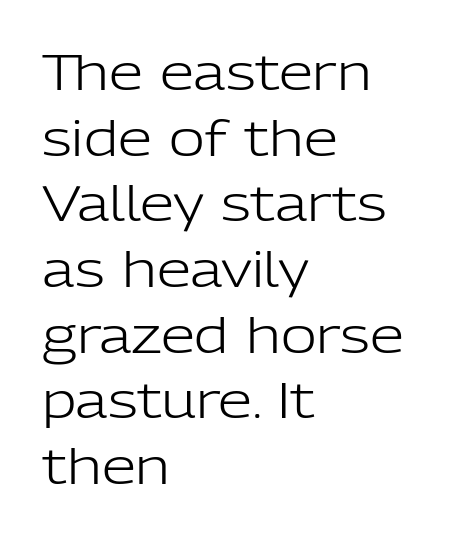
The image shows 49 px light sans-serif type, upright; set left-aligned, normal line spacing (1.34x), normal letter spacing, not underlined; low stroke contrast and a medium x-height.
